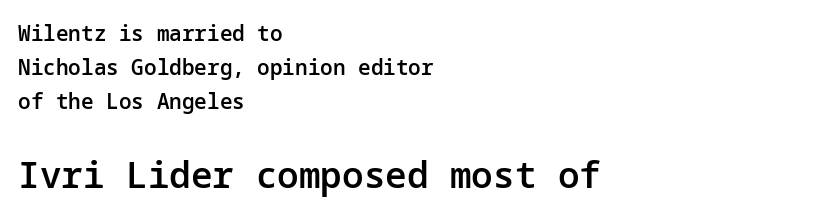
The image shows 36 px semibold sans-serif type, upright; set left-aligned, normal line spacing (1.63x), normal letter spacing, not underlined; the second (bottom) block is 1.71x larger; low stroke contrast and a medium x-height.
